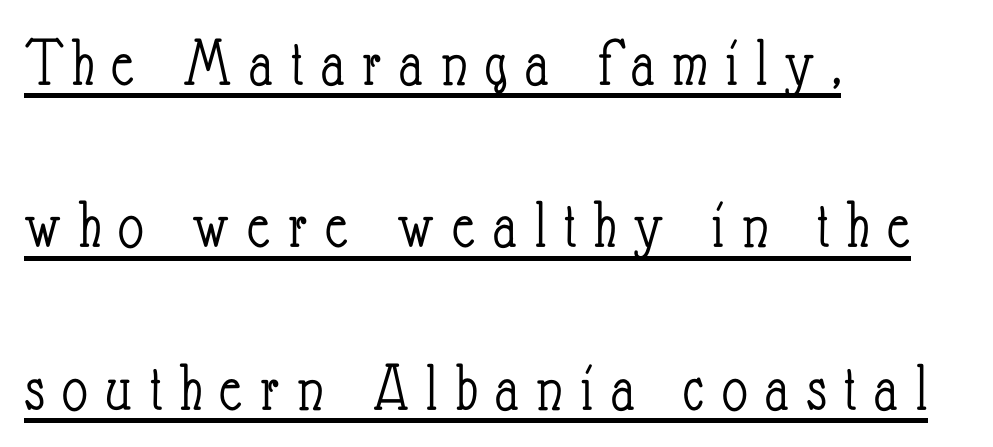
The image shows 70 px light, condensed type, upright; set left-aligned, loose line spacing (2.32x), unusually wide letter spacing (+0.25 em), underlined; low stroke contrast and a small x-height.
